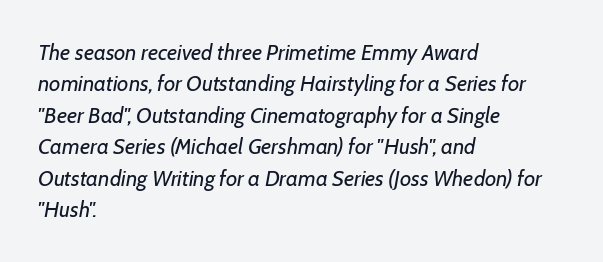
The image shows 22 px text type, italic (leaning right); set left-aligned, normal line spacing (1.43x), normal letter spacing, not underlined.
